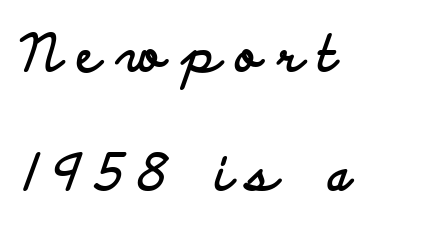
The image shows 50 px bold, wide sans-serif type; set left-aligned, loose line spacing (2.39x), unusually wide letter spacing (+0.31 em), not underlined; low stroke contrast and a small x-height.
